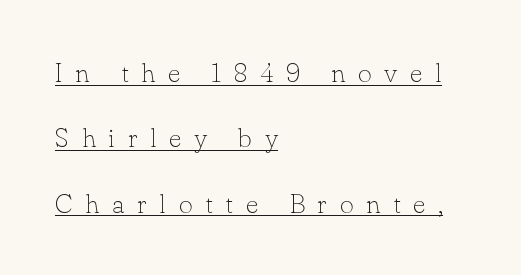
The image shows 27 px text type, upright; set left-aligned, loose line spacing (2.42x), unusually wide letter spacing (+0.47 em), underlined.
